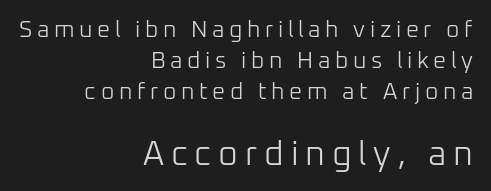
{"serif": "no", "italic": "no", "bold": "no", "weight": "light", "width": "normal", "stroke_contrast": "low", "x_height": "medium", "monospaced": "no", "underline": "no", "align": "right", "line_spacing": "normal", "line_spacing_ratio": 1.34, "letter_spacing": "wide", "letter_spacing_em": 0.2, "larger_block": "second", "size_ratio": 1.48, "glyph_px": 34}
